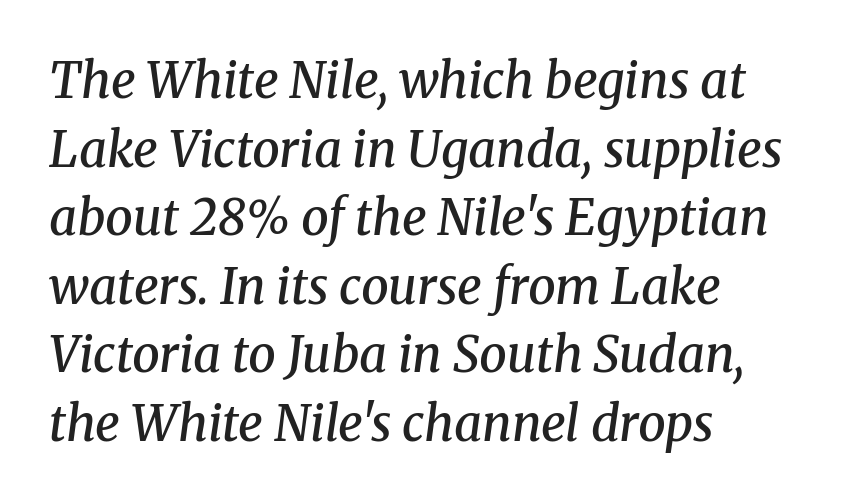
A semibold gives these letters moderate extra thickness, short of bold. Note the varied advance widths — an 'i' is clearly narrower than an 'm'. The paragraph has a hard left edge and a soft right edge. Descenders are the only things crossing below the line. The letters carry serifs — small finishing strokes at the ends of their stems.
